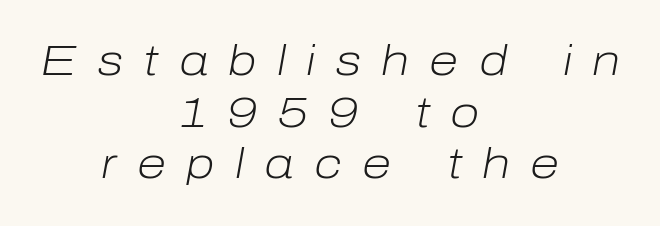
{"italic": "yes", "lean": "right", "slant_degrees": 10, "bold": "no", "weight": "light", "width": "normal", "stroke_contrast": "low", "x_height": "medium", "monospaced": "no", "underline": "no", "align": "center", "line_spacing_ratio": 1.2, "letter_spacing": "wide", "letter_spacing_em": 0.47, "glyph_px": 43}
